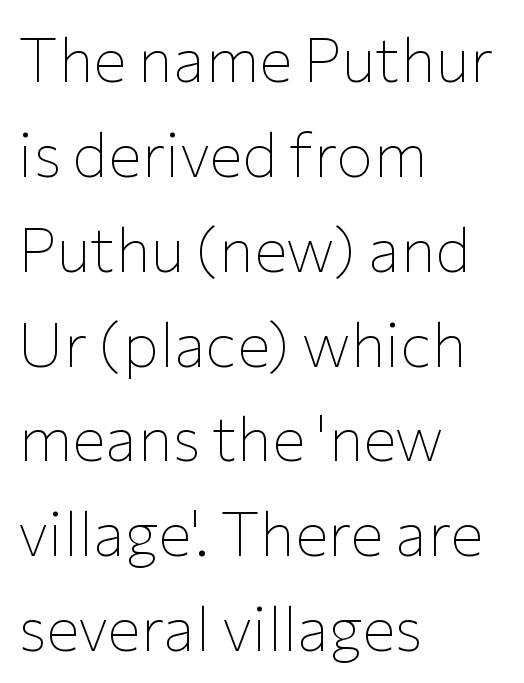
{"serif": "no", "italic": "no", "bold": "no", "weight": "thin", "width": "normal", "stroke_contrast": "low", "x_height": "medium", "monospaced": "no", "underline": "no", "align": "left", "line_spacing": "normal", "line_spacing_ratio": 1.53, "letter_spacing": "normal", "letter_spacing_em": 0.0, "glyph_px": 62}
